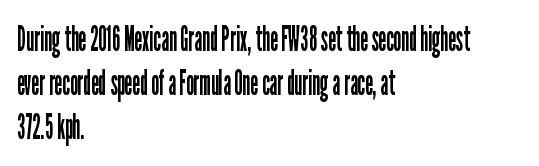
{"serif": "no", "italic": "no", "bold": "no", "weight": "regular", "width": "condensed", "stroke_contrast": "low", "x_height": "medium", "monospaced": "no", "underline": "no", "align": "left", "line_spacing": "normal", "line_spacing_ratio": 1.26, "letter_spacing": "normal", "letter_spacing_em": 0.0, "glyph_px": 35}
